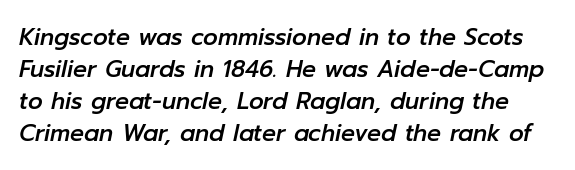
The image shows 23 px text type, italic (leaning right); set normal line spacing (1.39x), normal letter spacing, not underlined.
